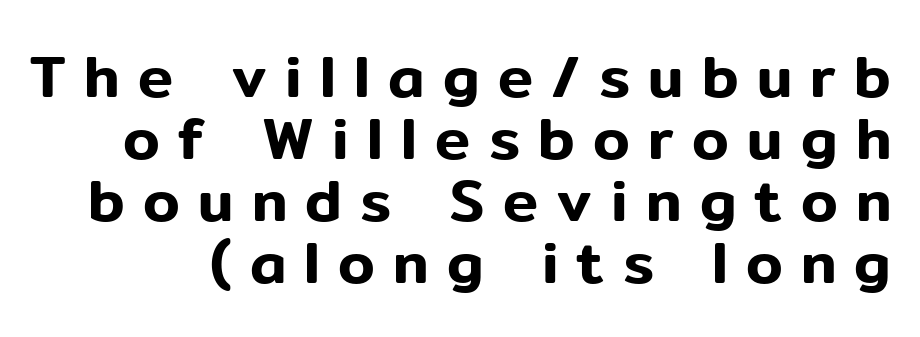
The image shows 59 px sans-serif type, upright; set tight line spacing (1.05x), unusually wide letter spacing (+0.31 em), not underlined; low stroke contrast and a medium x-height.
